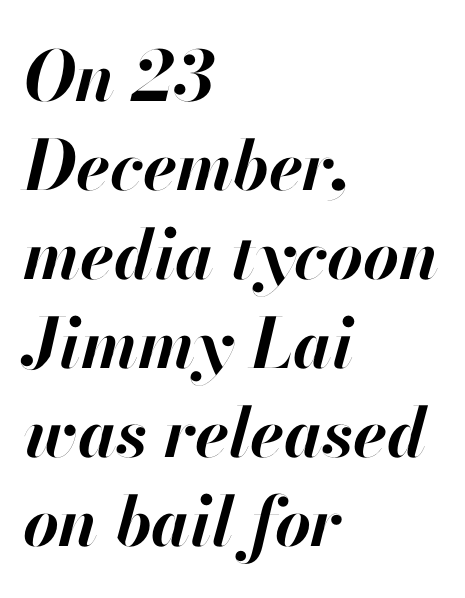
Looking at the ascenders, they clearly lean. The typesetting leans heavy: a genuine bold. The rendering anchors every line to the left-hand side. The passage shown is typed in a proportional face where columns would drift.
